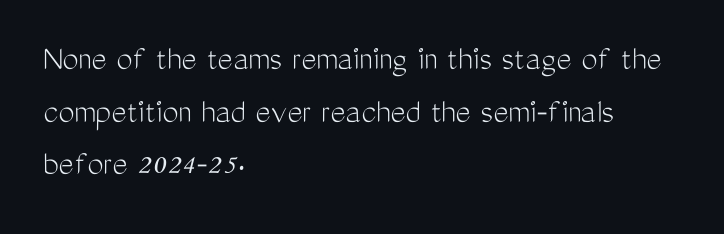
Q: Is the text bold? A: No.
Q: Is the text italic (slanted)? A: No, it is upright.
Q: Is the typeface a serif or a sans-serif typeface? A: Sans-serif.
Q: Is the text underlined? A: No.
Q: How is the paragraph aligned? A: Left-aligned.
Q: Is the spacing between letters normal or unusually wide? A: Normal.
Q: Is the spacing between lines tight, normal or loose? A: Normal.
Q: Width (condensed, normal, or wide)? A: Condensed.
Q: Stroke contrast? A: Medium.
Q: x-height? A: Medium.
Q: Monospaced? A: No.
